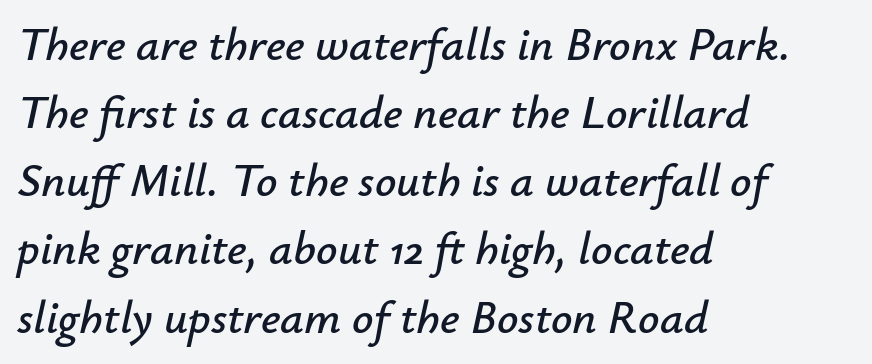
The strip under each line holds only bare page. Do the characters align in a grid? No, the font is proportional. Tracking here is standard; glyphs follow each other at the usual distance. Notice how the stems are inclined rather than vertical — that's the hallmark of italics. The line-height multiplier appears to be the usual default. Horizontally, the lines are justified to the leading edge only.
